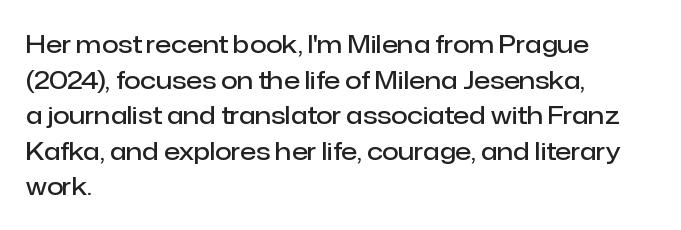
Q: Is the text bold? A: Semi-bold.
Q: Is the text italic (slanted)? A: No, it is upright.
Q: Is the text underlined? A: No.
Q: How is the paragraph aligned? A: Left-aligned.
Q: Is the spacing between letters normal or unusually wide? A: Normal.
Q: Is the spacing between lines tight, normal or loose? A: Normal.
